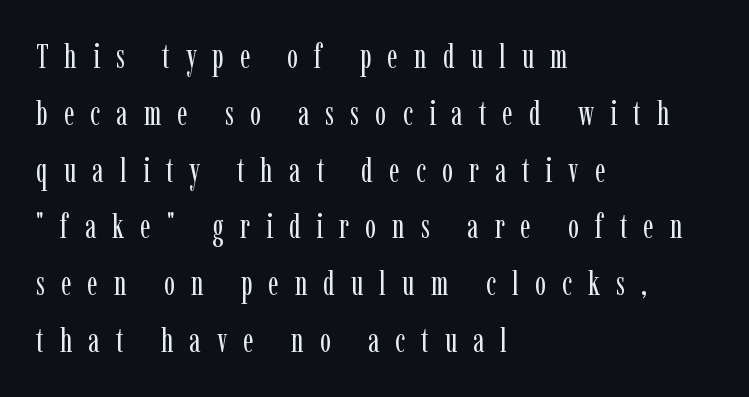
{"serif": "yes", "italic": "no", "bold": "no", "weight": "regular", "width": "condensed", "stroke_contrast": "low", "x_height": "medium", "monospaced": "no", "underline": "no", "align": "left", "line_spacing_ratio": 1.72, "letter_spacing": "wide", "letter_spacing_em": 0.49, "glyph_px": 33}
